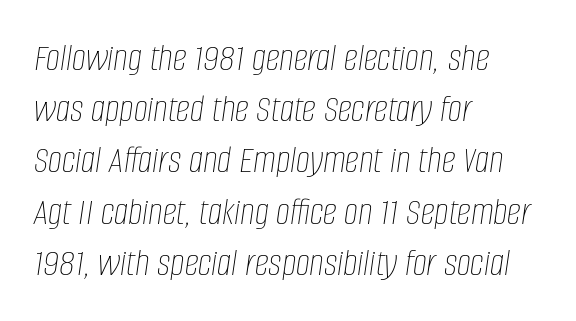
Bare-footed words on every line. Character widths vary here, with narrow letters taking less room than wide ones. The leading is moderate, giving the passage an even texture. Vertical stems look standard width or narrower in stroke. Notice how the stems are inclined rather than vertical — that's the hallmark of italics. The rag falls on the right side of this text block.
